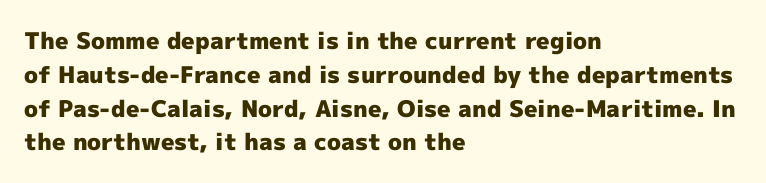
The image shows 23 px bold type, upright; set left-aligned, normal line spacing (1.47x), normal letter spacing, not underlined.
